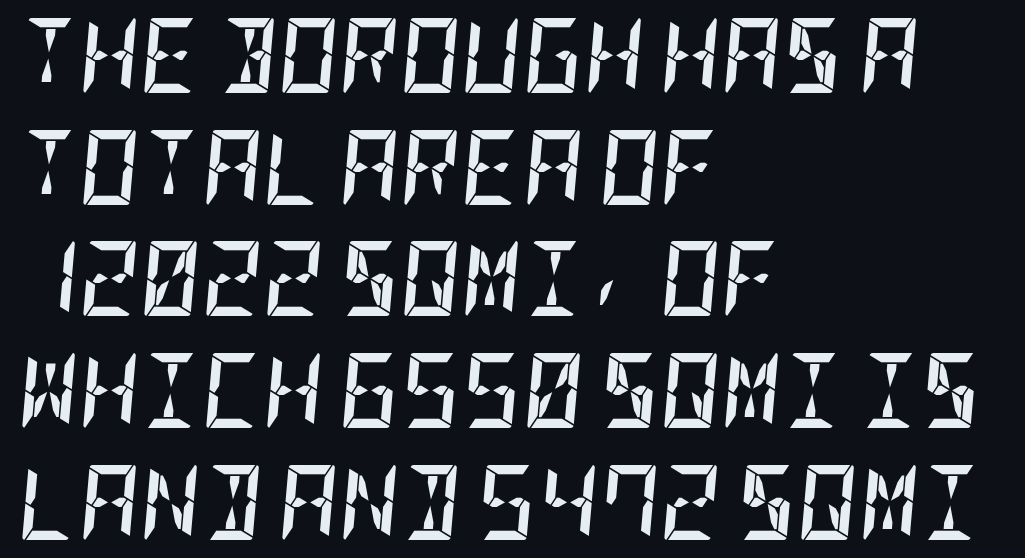
The image shows 75 px semibold, condensed type, italic (leaning right); set left-aligned, normal line spacing (1.49x), normal letter spacing, not underlined; low stroke contrast and a large x-height.
